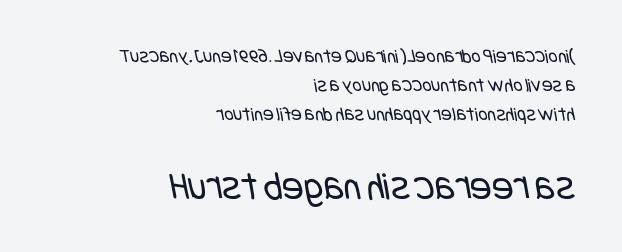
Standard letterfit; no display-style spreading of the glyphs. Note: smaller setting up top, larger setting below. Classification — sans serif. One-word summary of the alignment: right. Reading down the column, the eye jumps a familiar distance to each next line. Descenders are the only things crossing below the line.
